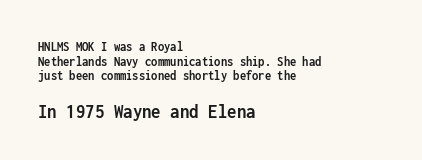
{"italic": "no", "bold": "yes", "underline": "no", "align": "left", "line_spacing": "tight", "line_spacing_ratio": 1.05, "letter_spacing": "normal", "letter_spacing_em": 0.0, "larger_block": "second", "size_ratio": 1.5, "glyph_px": 21}
